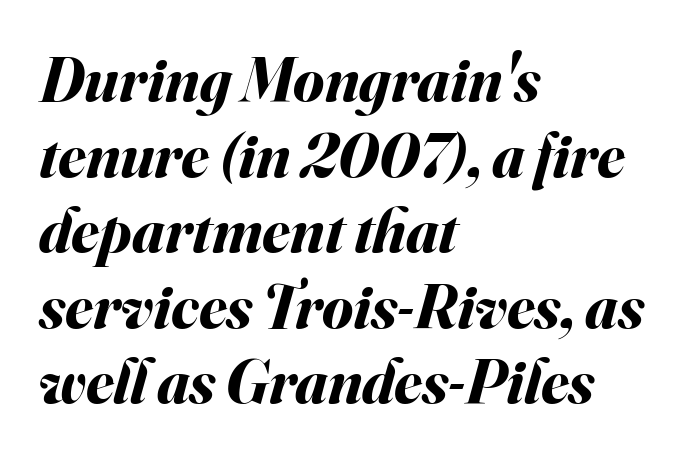
Q: Is the text bold? A: Yes.
Q: Is the text italic (slanted)? A: Yes, it leans right by about 16 degrees.
Q: Is the text underlined? A: No.
Q: How is the paragraph aligned? A: Left-aligned.
Q: Is the spacing between letters normal or unusually wide? A: Normal.
Q: Width (condensed, normal, or wide)? A: Normal.
Q: Stroke contrast? A: Medium.
Q: x-height? A: Small.
Q: Monospaced? A: No.
